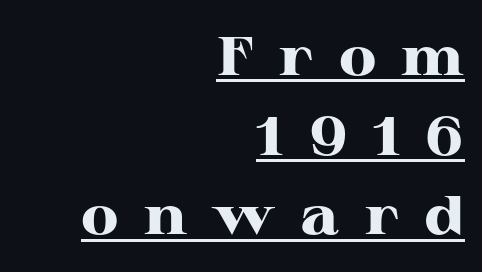
{"serif": "yes", "italic": "no", "bold": "yes", "weight": "heavy", "width": "wide", "stroke_contrast": "high", "x_height": "medium", "monospaced": "no", "underline": "yes", "align": "right", "line_spacing": "normal", "line_spacing_ratio": 1.45, "letter_spacing": "wide", "letter_spacing_em": 0.46, "glyph_px": 55}
